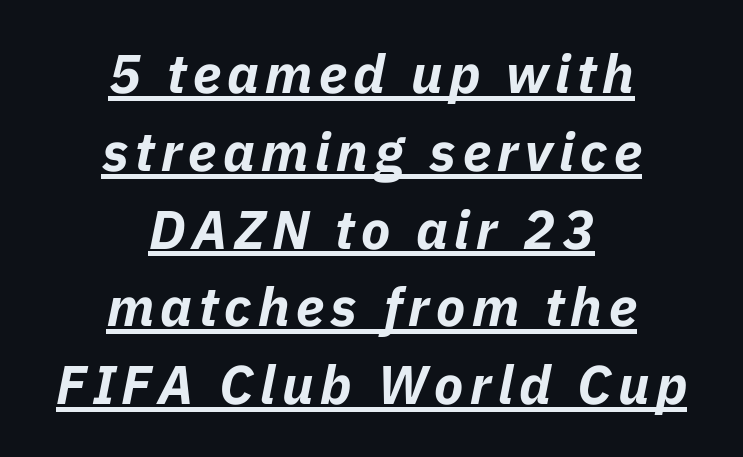
What weight is shown? A full bold with thick strokes. Tall strokes in this sample are angled rather than plumb. A typesetter would call this proportional, since set widths differ per character. Descenders here cross a horizontal rule under the line. The typesetter chose a symmetrical, centered arrangement here. Whoever set this chose a conventional vertical rhythm.
